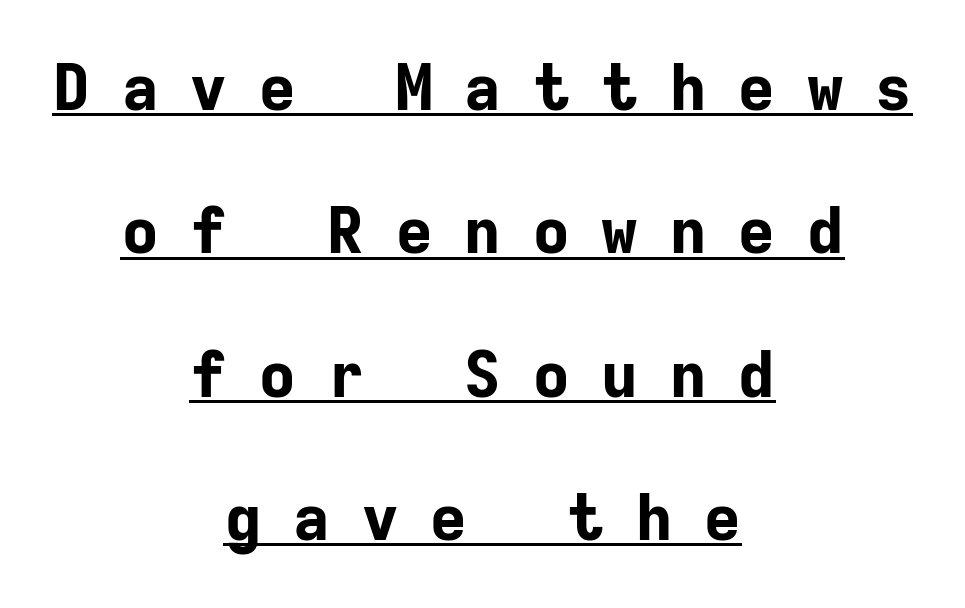
Q: Is the text bold? A: Yes.
Q: Is the text italic (slanted)? A: No, it is upright.
Q: Is the typeface a serif or a sans-serif typeface? A: Sans-serif.
Q: Is the text underlined? A: Yes.
Q: How is the paragraph aligned? A: Centered.
Q: Is the spacing between letters normal or unusually wide? A: Unusually wide.
Q: Is the spacing between lines tight, normal or loose? A: Loose.
Q: Width (condensed, normal, or wide)? A: Normal.
Q: Stroke contrast? A: Low.
Q: x-height? A: Medium.
Q: Monospaced? A: Yes.
